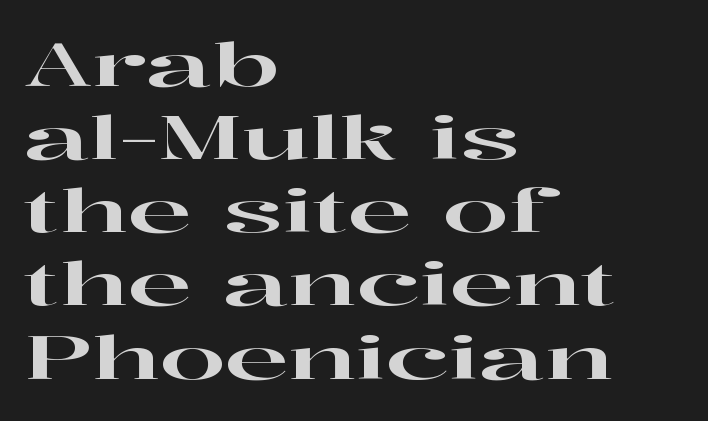
Unlike italic type, these characters show no tilt at all. Typographically, this falls in the serif category. The text block is weighted toward the left margin, trailing off unevenly rightward. Caption: standard tracking, unaltered.
